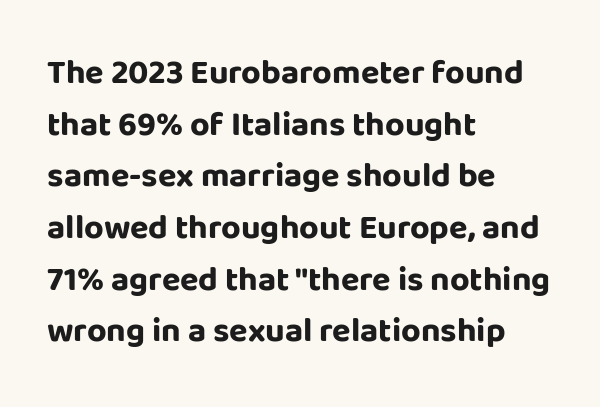
Q: Is the text bold? A: Yes.
Q: Is the text italic (slanted)? A: No, it is upright.
Q: Is the typeface a serif or a sans-serif typeface? A: Sans-serif.
Q: Is the text underlined? A: No.
Q: How is the paragraph aligned? A: Left-aligned.
Q: Is the spacing between letters normal or unusually wide? A: Normal.
Q: Is the spacing between lines tight, normal or loose? A: Normal.
Q: Width (condensed, normal, or wide)? A: Normal.
Q: Stroke contrast? A: Low.
Q: x-height? A: Large.
Q: Monospaced? A: No.
